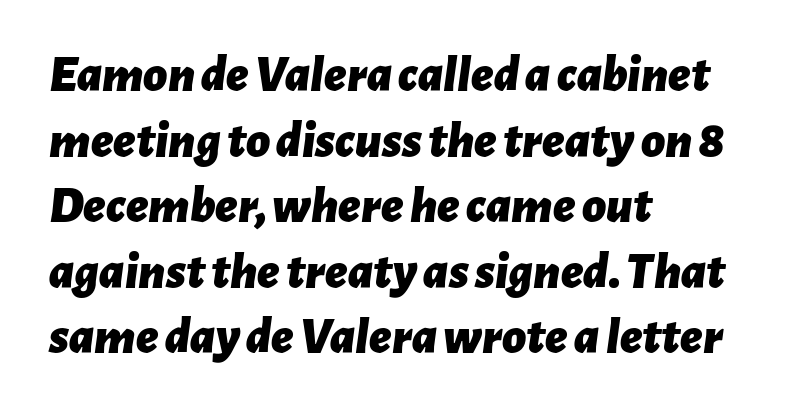
{"italic": "yes", "lean": "right", "slant_degrees": 7, "bold": "yes", "weight": "bold", "width": "normal", "stroke_contrast": "low", "x_height": "medium", "monospaced": "no", "underline": "no", "align": "left", "line_spacing": "normal", "line_spacing_ratio": 1.26, "letter_spacing": "normal", "letter_spacing_em": 0.0, "glyph_px": 52}
